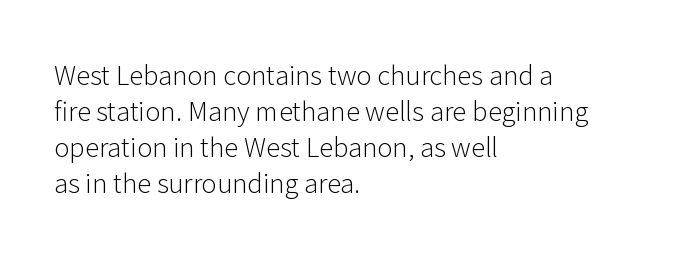
The image shows 26 px text type, upright; set left-aligned, normal line spacing (1.39x), normal letter spacing, not underlined.
